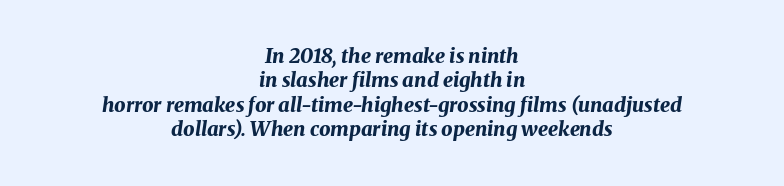
An italicized treatment has been applied to the whole sample. Compared with a flush-left layout, this one balances lines on the center instead. Honestly, there is no underline to notice here at all. Strong, thick strokes mark this as bold type.
